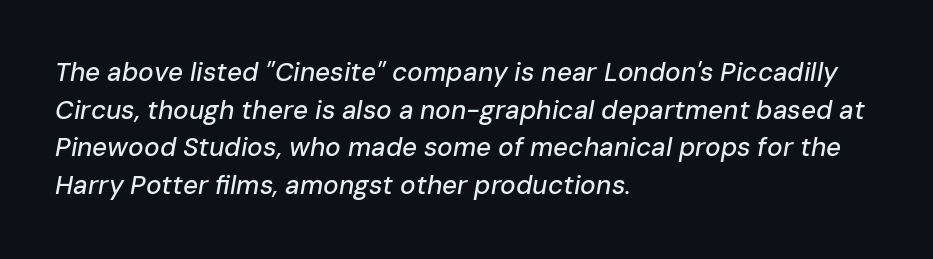
The image shows 26 px text type, italic (leaning right); set left-aligned, normal line spacing (1.45x), normal letter spacing, not underlined.
